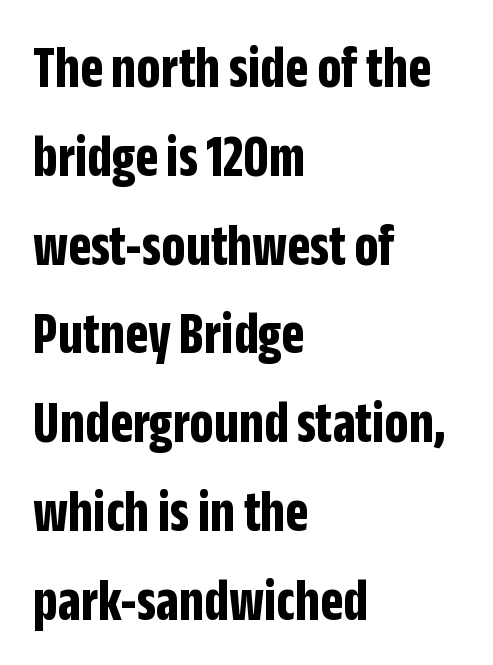
Line spacing here is normal. The words here are not underlined. Thick stems and heavy bowls — unmistakably bold. A classic flush-left, rag-right setting is used for this passage.
